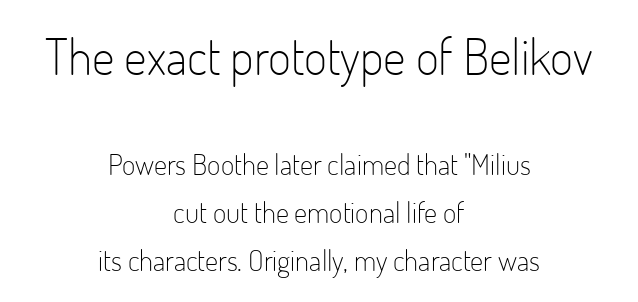
Q: Is the text bold? A: No.
Q: Is the text italic (slanted)? A: No, it is upright.
Q: Is the typeface a serif or a sans-serif typeface? A: Sans-serif.
Q: Is the text underlined? A: No.
Q: How is the paragraph aligned? A: Centered.
Q: Is the spacing between letters normal or unusually wide? A: Normal.
Q: Is the spacing between lines tight, normal or loose? A: Normal.
Q: Which block of text is set in a larger size, the first (top) or the second (bottom)? A: The first (top) one.
Q: Width (condensed, normal, or wide)? A: Condensed.
Q: Stroke contrast? A: Low.
Q: x-height? A: Small.
Q: Monospaced? A: No.
